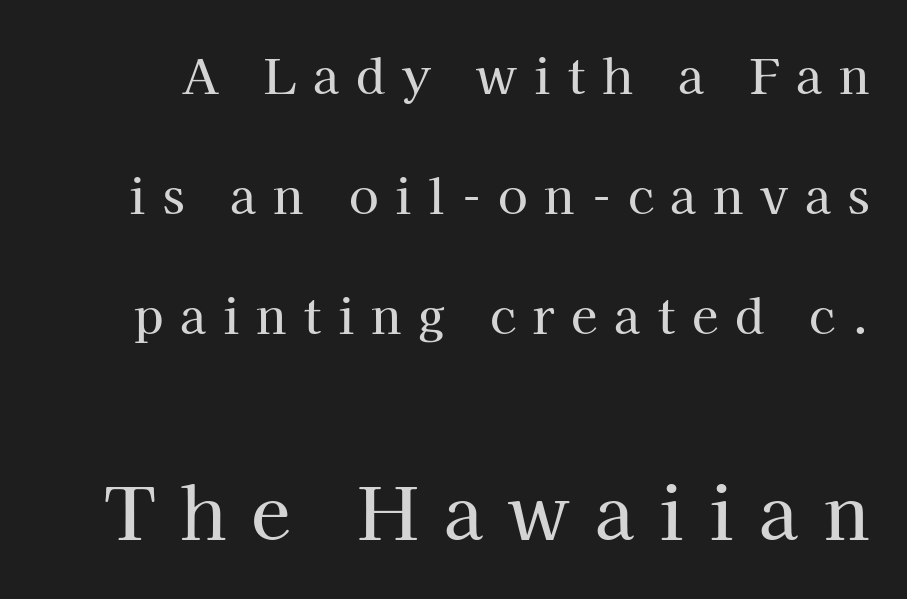
{"serif": "yes", "italic": "no", "width": "normal", "stroke_contrast": "high", "x_height": "medium", "monospaced": "no", "underline": "no", "line_spacing": "loose", "line_spacing_ratio": 2.5, "letter_spacing": "wide", "letter_spacing_em": 0.35, "larger_block": "second", "size_ratio": 1.5, "glyph_px": 72}
